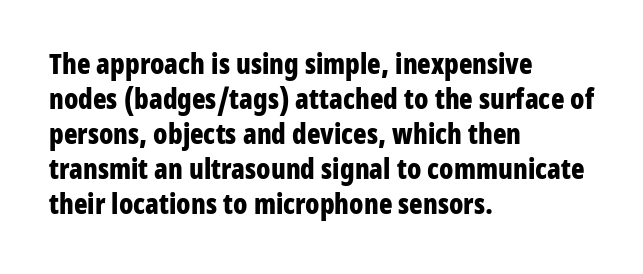
{"serif": "no", "italic": "no", "bold": "yes", "weight": "bold", "width": "condensed", "stroke_contrast": "low", "x_height": "medium", "monospaced": "no", "underline": "no", "align": "left", "line_spacing": "normal", "line_spacing_ratio": 1.25, "letter_spacing": "normal", "letter_spacing_em": 0.0, "glyph_px": 28}
